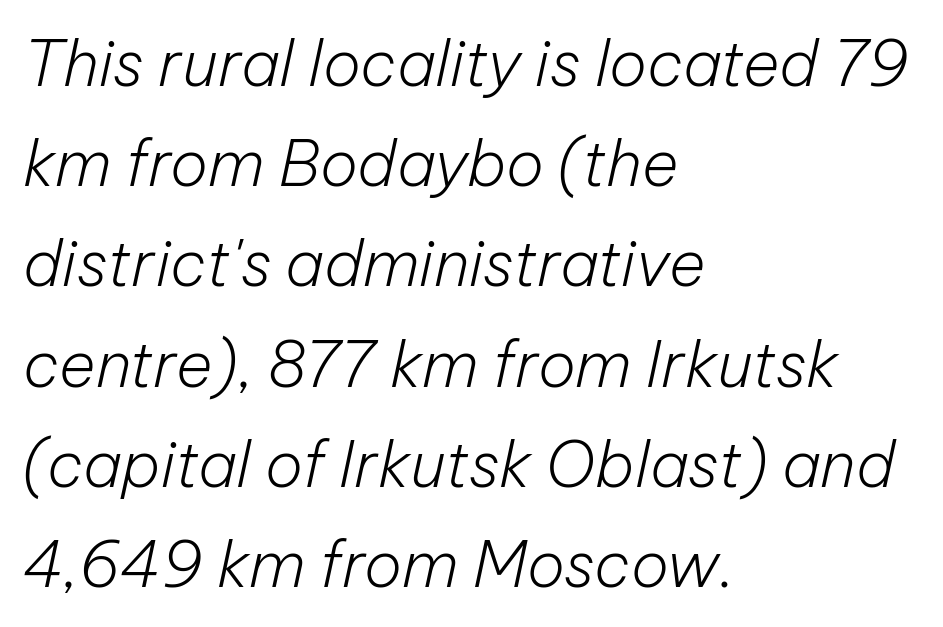
The image shows 63 px light type, italic (leaning right); set left-aligned, normal line spacing (1.59x), normal letter spacing, not underlined; low stroke contrast and a medium x-height.
